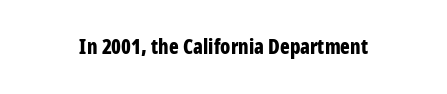
{"italic": "no", "bold": "yes", "underline": "no", "letter_spacing": "normal", "letter_spacing_em": 0.0, "glyph_px": 20}
